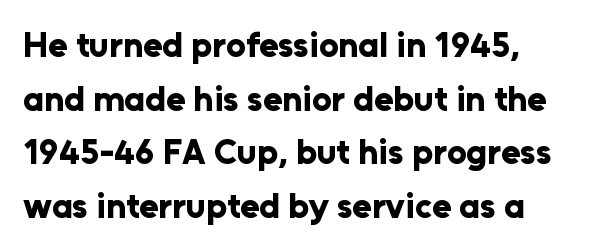
Each new line begins a customary step beneath the previous one. Ordinary non-slanted type is in use. Heavy, bold letterforms. Short and long lines alike share a common starting point at left. Descenders are the only things crossing below the line.
